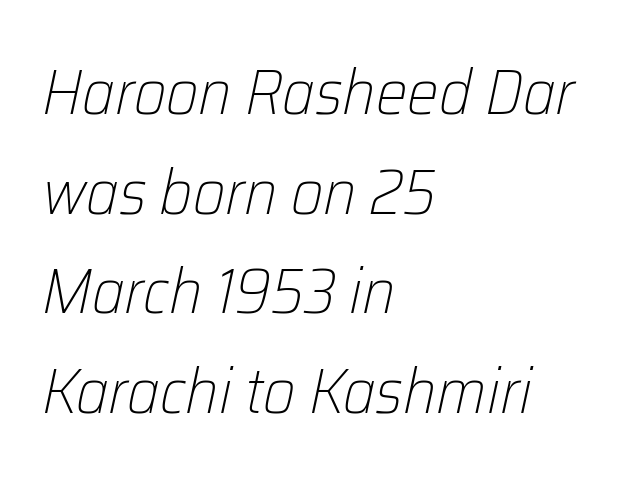
{"italic": "yes", "lean": "right", "slant_degrees": 12, "bold": "no", "weight": "light", "width": "normal", "stroke_contrast": "low", "x_height": "medium", "monospaced": "no", "underline": "no", "align": "left", "line_spacing": "normal", "line_spacing_ratio": 1.58, "letter_spacing": "normal", "letter_spacing_em": 0.0, "glyph_px": 63}
